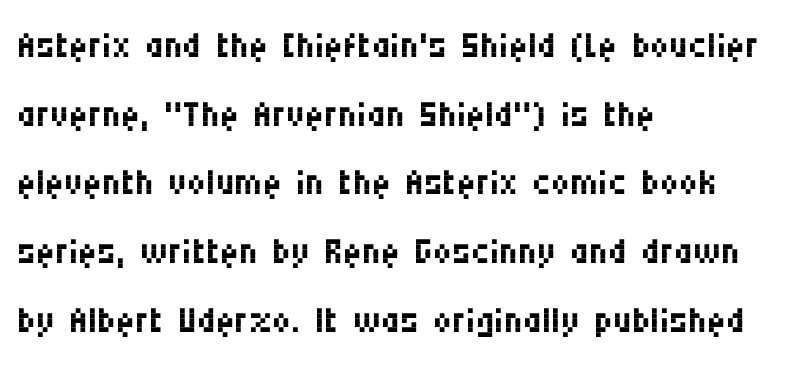
Q: Is the text bold? A: No.
Q: Is the text italic (slanted)? A: No, it is upright.
Q: Is the typeface a serif or a sans-serif typeface? A: Sans-serif.
Q: Is the text underlined? A: No.
Q: How is the paragraph aligned? A: Left-aligned.
Q: Is the spacing between letters normal or unusually wide? A: Normal.
Q: Is the spacing between lines tight, normal or loose? A: Normal.
Q: Width (condensed, normal, or wide)? A: Condensed.
Q: Stroke contrast? A: Medium.
Q: x-height? A: Large.
Q: Monospaced? A: No.
